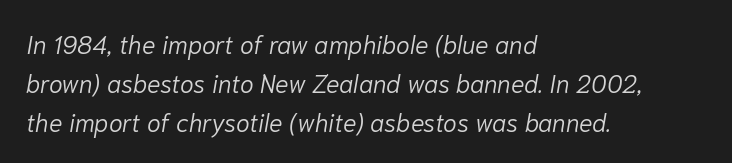
The image shows 25 px text type, italic (leaning right); set left-aligned, normal line spacing (1.56x), normal letter spacing, not underlined.
